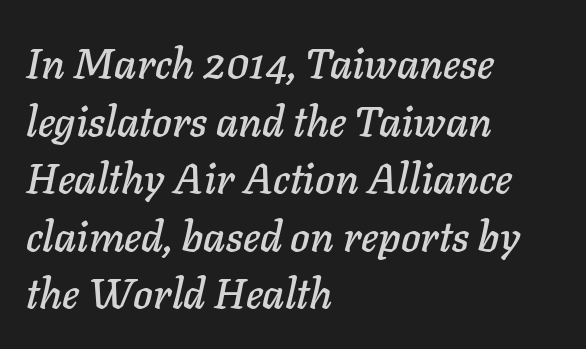
Q: Is the text italic (slanted)? A: Yes, it leans right by about 11 degrees.
Q: Is the text underlined? A: No.
Q: How is the paragraph aligned? A: Left-aligned.
Q: Is the spacing between letters normal or unusually wide? A: Normal.
Q: Is the spacing between lines tight, normal or loose? A: Normal.
Q: Width (condensed, normal, or wide)? A: Normal.
Q: Stroke contrast? A: Low.
Q: x-height? A: Medium.
Q: Monospaced? A: No.
